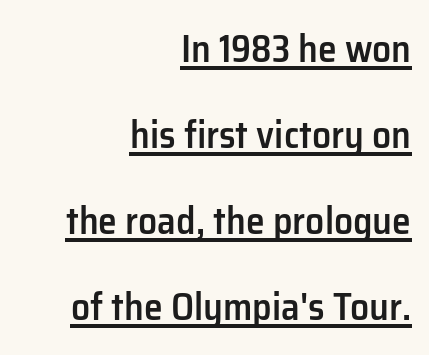
{"serif": "no", "italic": "no", "bold": "semi", "weight": "semibold", "width": "normal", "stroke_contrast": "low", "x_height": "medium", "monospaced": "no", "underline": "yes", "align": "right", "line_spacing": "loose", "line_spacing_ratio": 2.26, "letter_spacing": "normal", "letter_spacing_em": 0.0, "glyph_px": 38}
